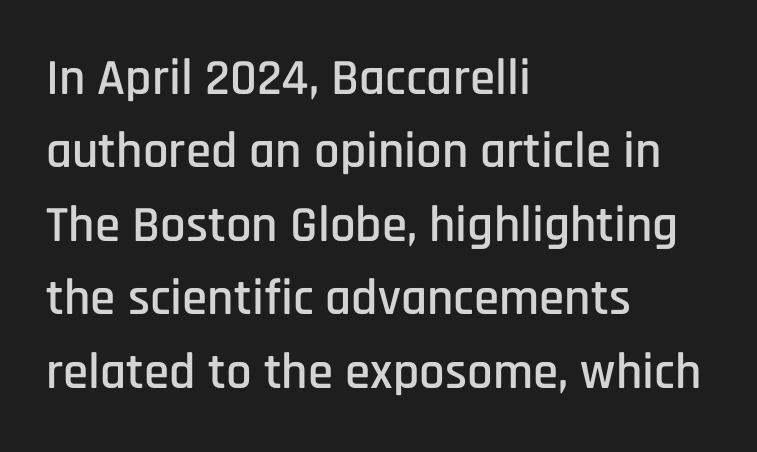
{"serif": "no", "italic": "no", "width": "condensed", "stroke_contrast": "low", "x_height": "large", "monospaced": "no", "underline": "no", "align": "left", "line_spacing": "normal", "line_spacing_ratio": 1.44, "letter_spacing": "normal", "letter_spacing_em": 0.0, "glyph_px": 51}
